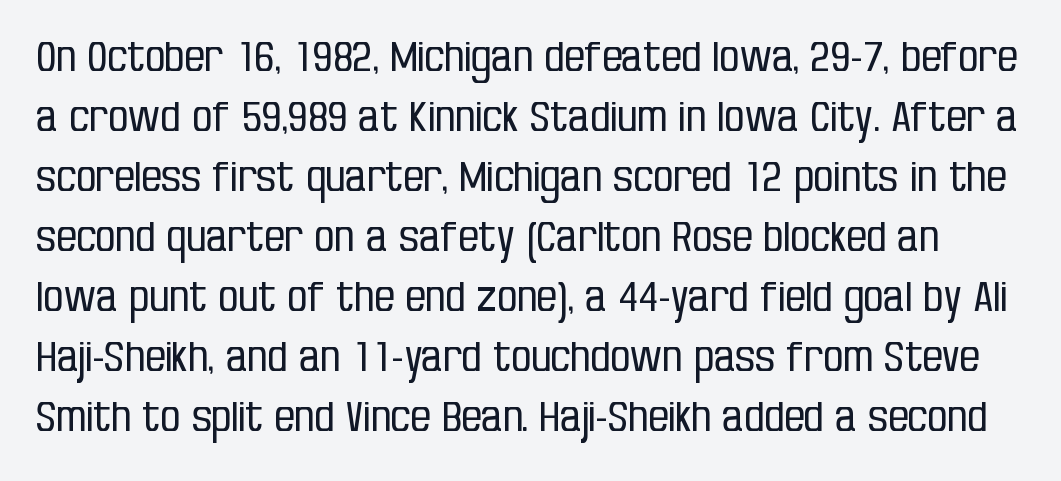
Descenders hang freely into open space. The passage shown is typed in a proportional face where columns would drift. Ascenders rise straight up at ninety degrees. The font family rendered here belongs to the sans-serif group. The passage shown has conventional tracking throughout.
